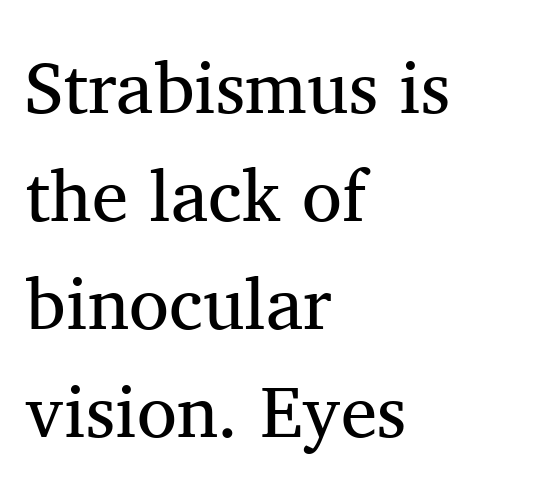
Q: Is the text bold? A: No.
Q: Is the text italic (slanted)? A: No, it is upright.
Q: Is the typeface a serif or a sans-serif typeface? A: Serif.
Q: Is the text underlined? A: No.
Q: How is the paragraph aligned? A: Left-aligned.
Q: Is the spacing between letters normal or unusually wide? A: Normal.
Q: Is the spacing between lines tight, normal or loose? A: Normal.
Q: Width (condensed, normal, or wide)? A: Normal.
Q: Stroke contrast? A: Medium.
Q: x-height? A: Medium.
Q: Monospaced? A: No.
